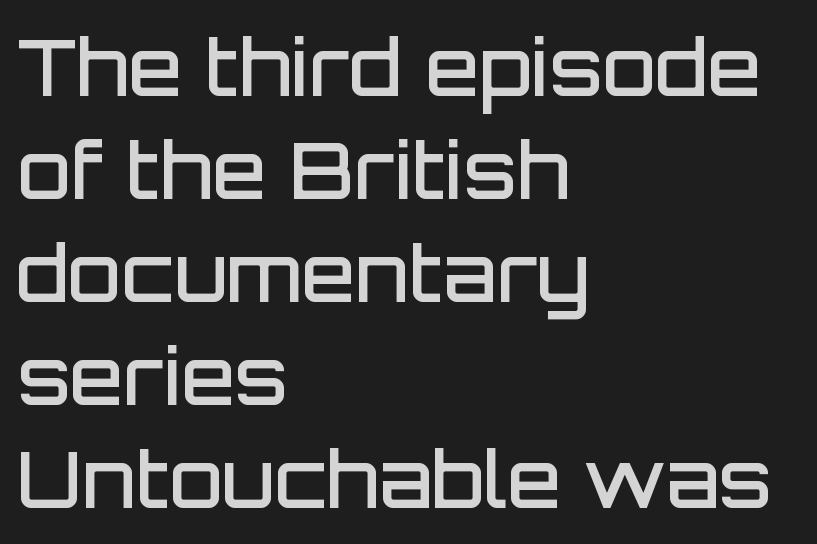
Q: Is the text bold? A: Semi-bold.
Q: Is the text italic (slanted)? A: No, it is upright.
Q: Is the typeface a serif or a sans-serif typeface? A: Sans-serif.
Q: Is the text underlined? A: No.
Q: How is the paragraph aligned? A: Left-aligned.
Q: Is the spacing between letters normal or unusually wide? A: Normal.
Q: Is the spacing between lines tight, normal or loose? A: Normal.
Q: Width (condensed, normal, or wide)? A: Normal.
Q: Stroke contrast? A: Low.
Q: x-height? A: Large.
Q: Monospaced? A: No.
